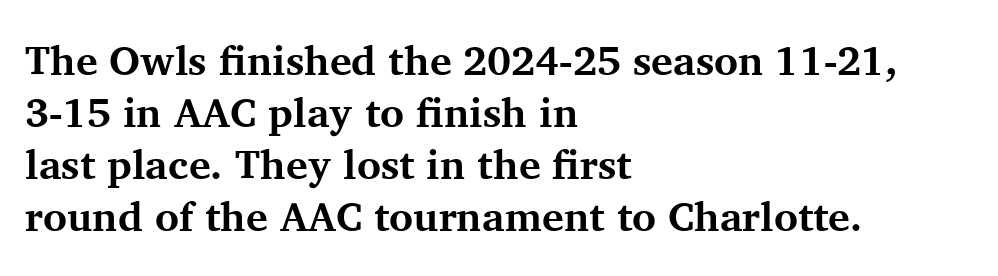
Q: Is the text bold? A: Yes.
Q: Is the text italic (slanted)? A: No, it is upright.
Q: Is the typeface a serif or a sans-serif typeface? A: Serif.
Q: Is the text underlined? A: No.
Q: How is the paragraph aligned? A: Left-aligned.
Q: Is the spacing between letters normal or unusually wide? A: Normal.
Q: Is the spacing between lines tight, normal or loose? A: Normal.
Q: Width (condensed, normal, or wide)? A: Normal.
Q: Stroke contrast? A: Medium.
Q: x-height? A: Medium.
Q: Monospaced? A: No.
